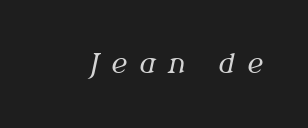
The image shows 27 px text type, italic (leaning right); set unusually wide letter spacing (+0.47 em), not underlined.
